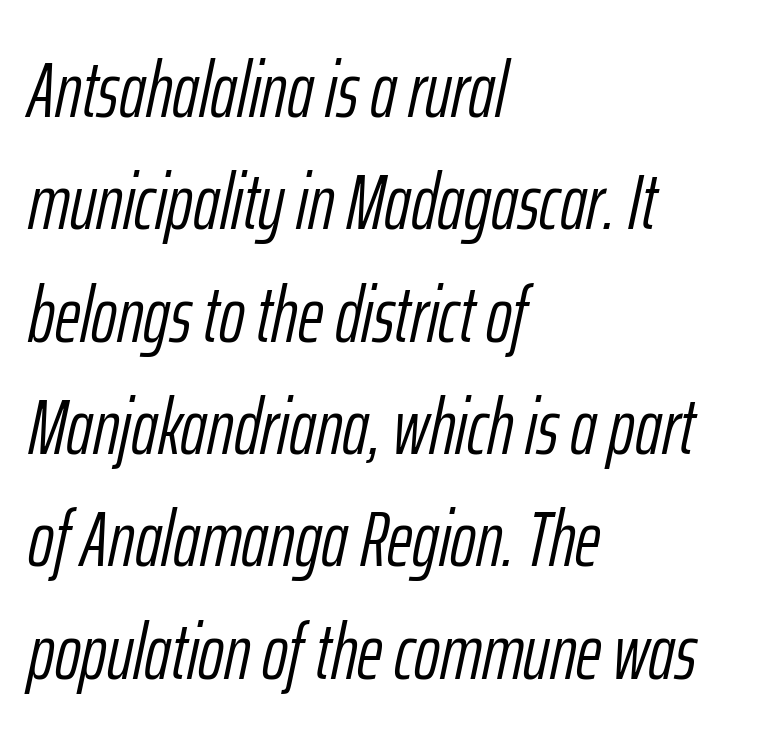
{"italic": "yes", "lean": "right", "slant_degrees": 12, "bold": "no", "weight": "light", "width": "condensed", "stroke_contrast": "low", "x_height": "medium", "monospaced": "no", "underline": "no", "align": "left", "line_spacing": "normal", "line_spacing_ratio": 1.44, "letter_spacing": "normal", "letter_spacing_em": 0.0, "glyph_px": 78}
